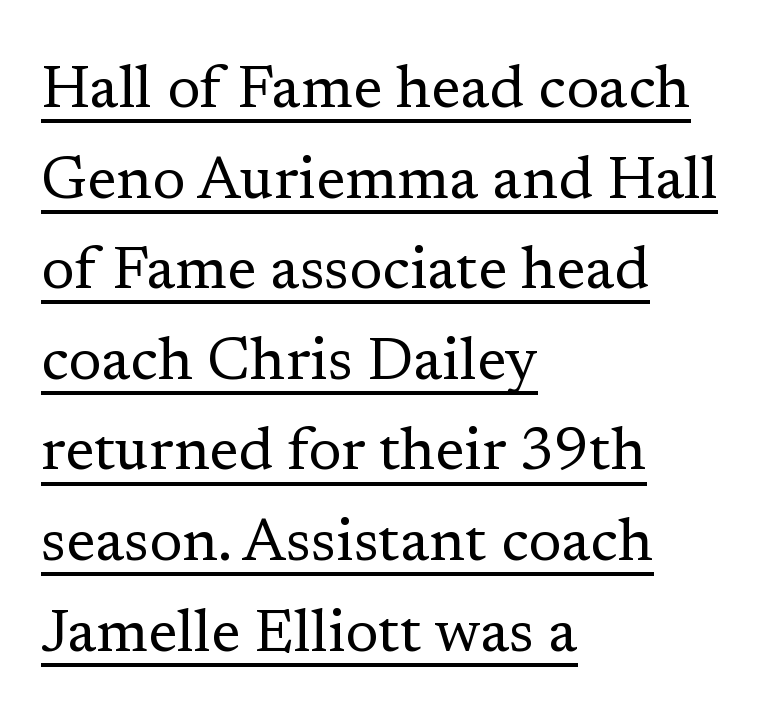
The lettering stays uniformly vertical, giving the passage a roman look. A serif font was chosen for this passage. This sample keeps an unexceptional amount of space between lines. If you drew a ruler down the left edge, every line would touch it. Glyph-to-glyph distance matches everyday printed text.
